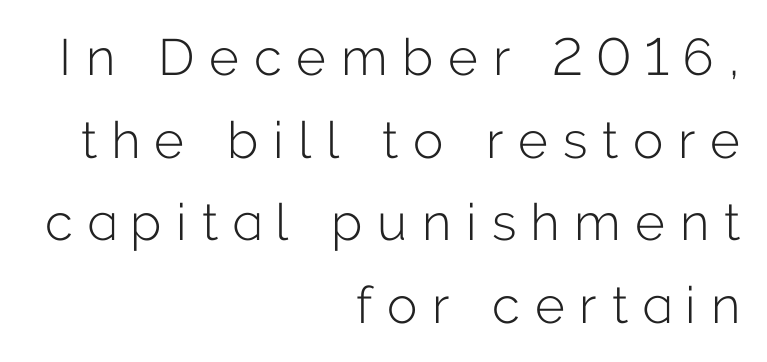
The image shows 51 px light sans-serif type, upright; set right-aligned, normal line spacing (1.62x), unusually wide letter spacing (+0.29 em), not underlined; low stroke contrast and a medium x-height.
